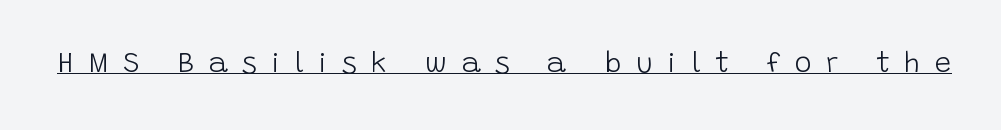
No chunkiness to these letters — they're not bold. The type sits square on the baseline with zero lean. You could only call the tracking loose — the letters float apart. Serifs: no, the terminals of the letterforms are clean.
